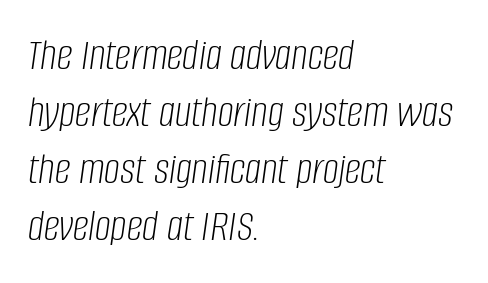
{"italic": "yes", "lean": "right", "slant_degrees": 8, "bold": "no", "weight": "light", "width": "condensed", "stroke_contrast": "low", "x_height": "large", "monospaced": "no", "underline": "no", "align": "left", "line_spacing": "normal", "line_spacing_ratio": 1.27, "letter_spacing": "normal", "letter_spacing_em": 0.0, "glyph_px": 45}
